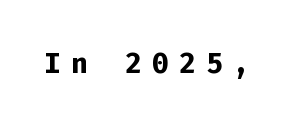
The image shows 40 px semibold sans-serif type, upright, monospaced; set unusually wide letter spacing (+0.25 em), not underlined; low stroke contrast and a medium x-height.
